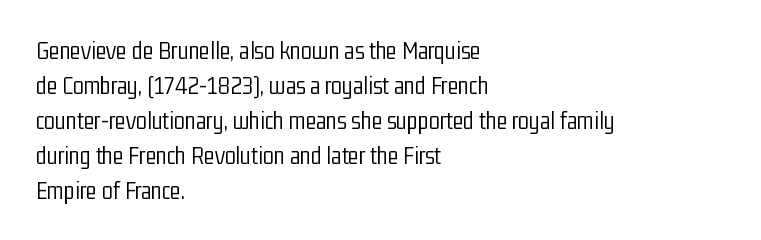
Q: Is the text bold? A: No.
Q: Is the text italic (slanted)? A: No, it is upright.
Q: Is the text underlined? A: No.
Q: How is the paragraph aligned? A: Left-aligned.
Q: Is the spacing between letters normal or unusually wide? A: Normal.
Q: Is the spacing between lines tight, normal or loose? A: Normal.
